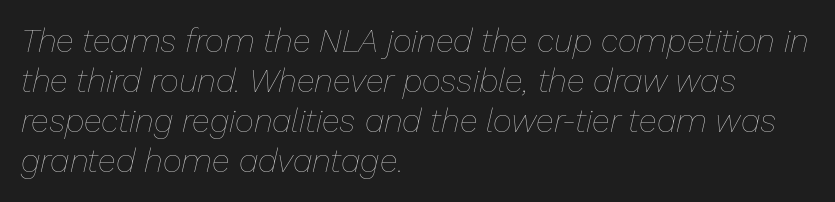
The image shows 33 px thin type, italic (leaning right); set left-aligned, line spacing 1.21x, normal letter spacing, not underlined; low stroke contrast and a medium x-height.
